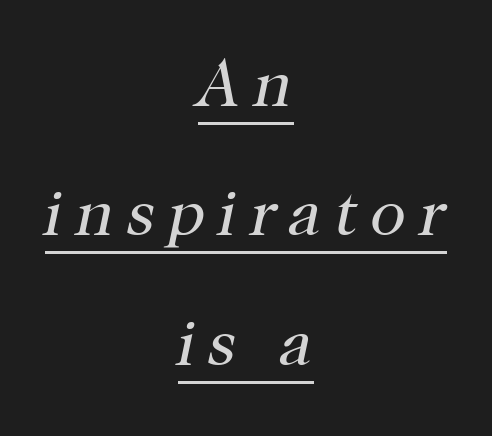
Q: Is the text bold? A: No.
Q: Is the text italic (slanted)? A: Yes, it leans right by about 12 degrees.
Q: Is the typeface a serif or a sans-serif typeface? A: Serif.
Q: Is the text underlined? A: Yes.
Q: How is the paragraph aligned? A: Centered.
Q: Is the spacing between lines tight, normal or loose? A: Loose.
Q: Width (condensed, normal, or wide)? A: Normal.
Q: Stroke contrast? A: High.
Q: x-height? A: Medium.
Q: Monospaced? A: No.
